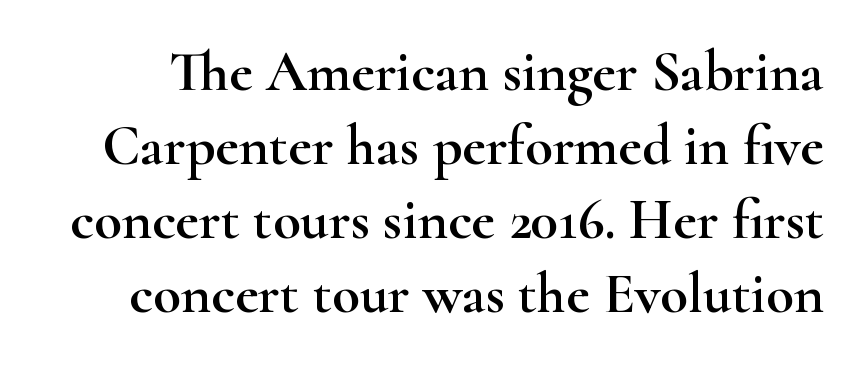
Q: Is the text italic (slanted)? A: No, it is upright.
Q: Is the typeface a serif or a sans-serif typeface? A: Serif.
Q: Is the text underlined? A: No.
Q: Is the spacing between letters normal or unusually wide? A: Normal.
Q: Is the spacing between lines tight, normal or loose? A: Normal.
Q: Width (condensed, normal, or wide)? A: Wide.
Q: Stroke contrast? A: High.
Q: x-height? A: Small.
Q: Monospaced? A: No.
